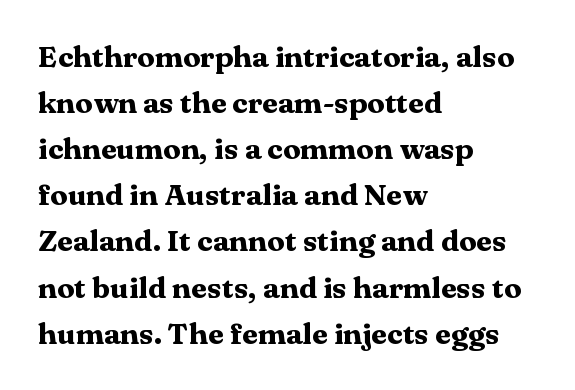
The image shows 29 px heavy, wide serif type, upright; set left-aligned, normal line spacing (1.59x), normal letter spacing, not underlined; medium stroke contrast and a medium x-height.
